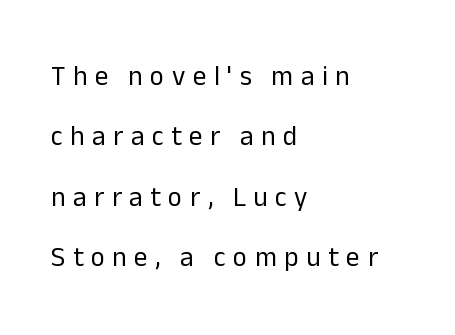
{"italic": "no", "bold": "no", "underline": "no", "align": "left", "line_spacing": "loose", "line_spacing_ratio": 2.24, "letter_spacing": "wide", "letter_spacing_em": 0.28, "glyph_px": 27}
